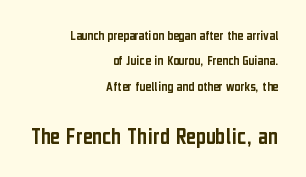
{"italic": "no", "underline": "no", "align": "right", "line_spacing_ratio": 1.82, "letter_spacing": "normal", "letter_spacing_em": 0.0, "larger_block": "second", "size_ratio": 1.71, "glyph_px": 24}
